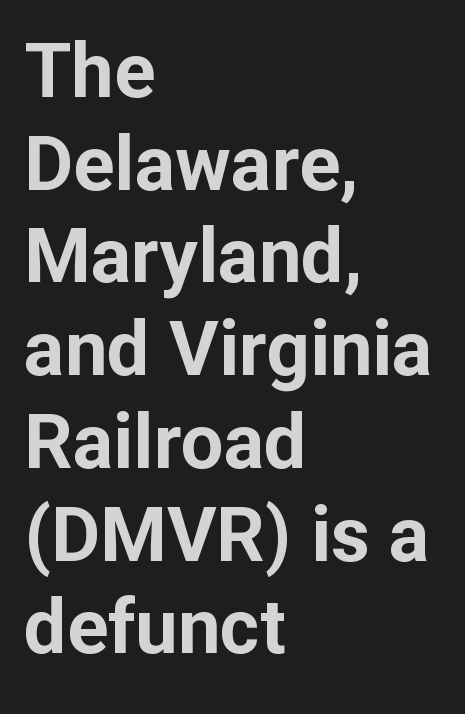
The image shows 76 px bold sans-serif type, upright; set left-aligned, line spacing 1.22x, normal letter spacing, not underlined; low stroke contrast and a medium x-height.
